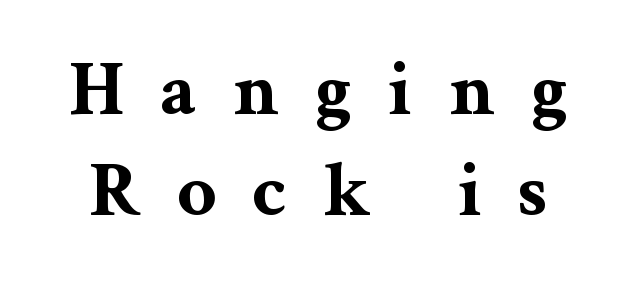
How heavy is the stroke? Heavy — this is a bold. Designer's note — italics off, roman on. Is there much room between lines? A standard amount, neither cramped nor airy. In terms of letterform style, serifs are clearly present. Spacing verdict: proportional, widths tailored to each character.
